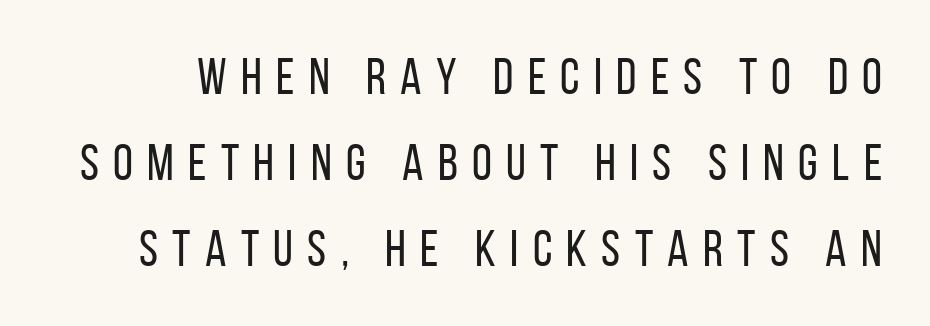
The image shows 51 px regular-weight, condensed sans-serif type, upright; set normal line spacing (1.69x), unusually wide letter spacing (+0.28 em), not underlined; low stroke contrast and a large x-height.
